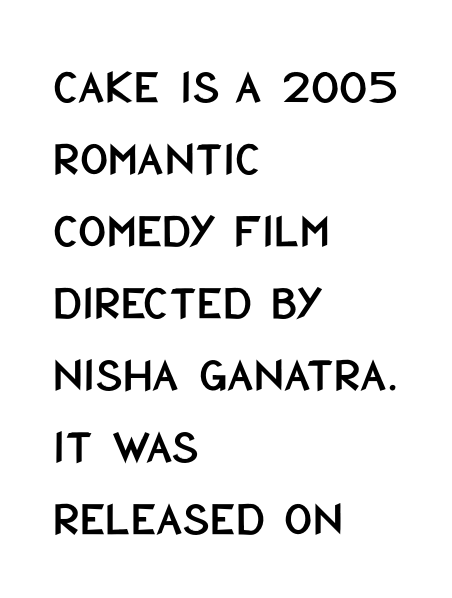
{"serif": "no", "italic": "no", "width": "condensed", "stroke_contrast": "low", "x_height": "large", "monospaced": "no", "underline": "no", "align": "left", "line_spacing": "normal", "line_spacing_ratio": 1.47, "letter_spacing": "normal", "letter_spacing_em": 0.0, "glyph_px": 49}
